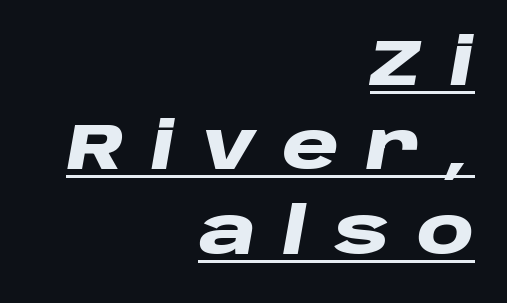
The image shows 65 px heavy, wide type, italic (leaning right); set right-aligned, normal line spacing (1.3x), unusually wide letter spacing (+0.41 em), underlined; low stroke contrast and a large x-height.
